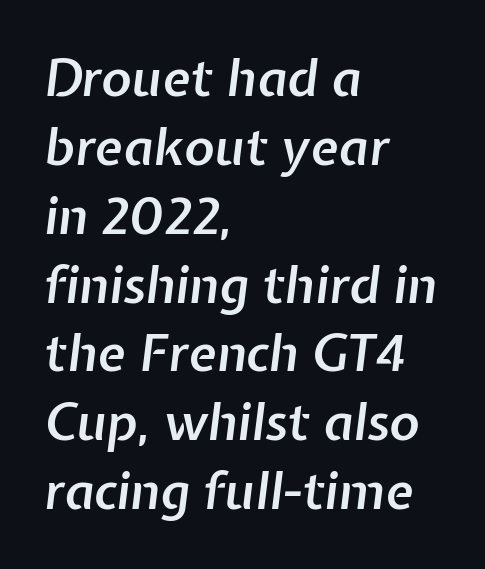
The image shows 51 px semibold type, italic (leaning right); set left-aligned, normal line spacing (1.35x), normal letter spacing, not underlined; low stroke contrast and a medium x-height.
